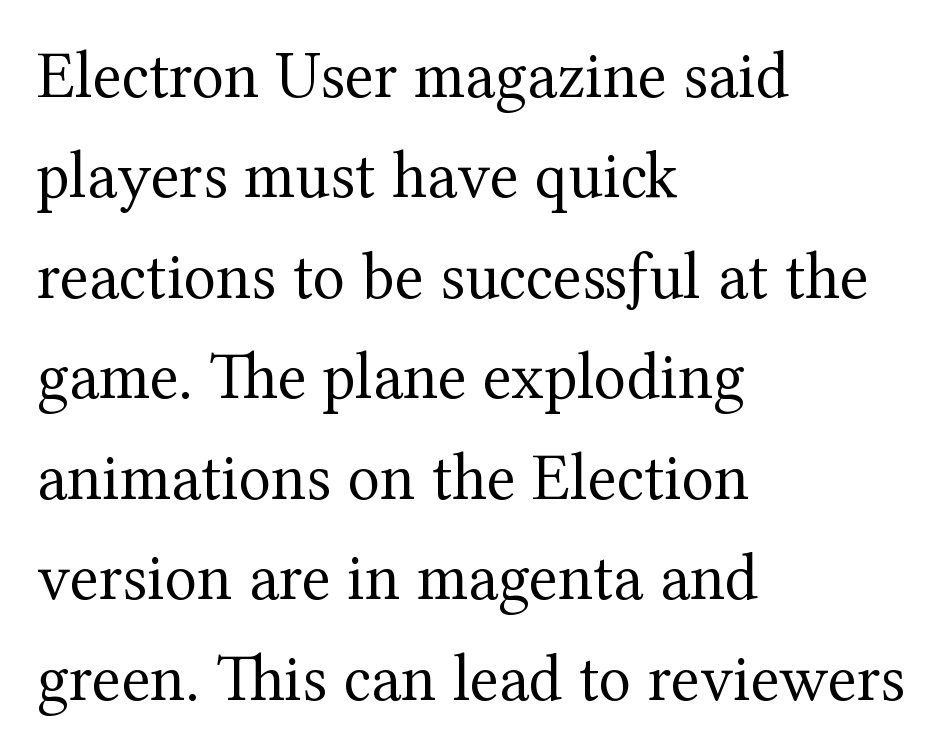
{"serif": "yes", "italic": "no", "bold": "no", "weight": "regular", "width": "normal", "stroke_contrast": "medium", "x_height": "medium", "monospaced": "no", "underline": "no", "align": "left", "line_spacing": "normal", "line_spacing_ratio": 1.5, "letter_spacing": "normal", "letter_spacing_em": 0.0, "glyph_px": 67}
